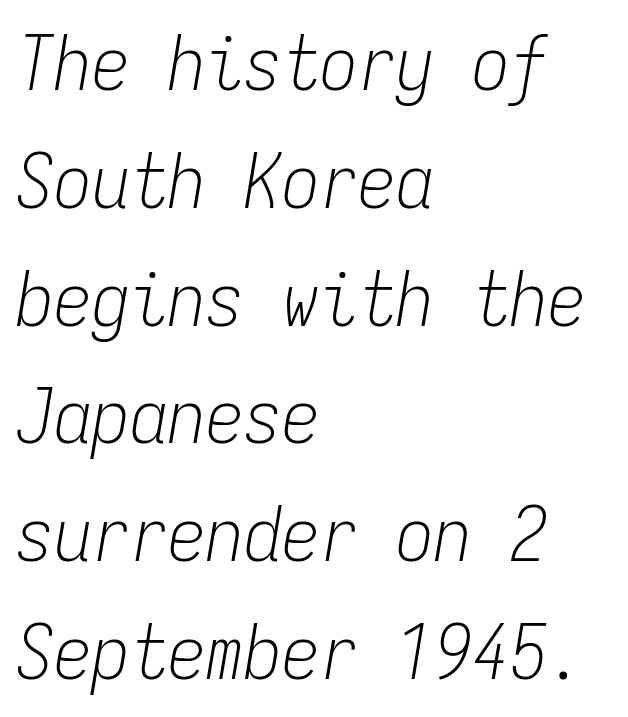
The font is comparable to plain body text, perhaps lighter. A classic flush-left, rag-right setting is used for this passage. Looks like terminal output: every glyph gets an equal slot. Only glyphs here, with clear space below each row.
